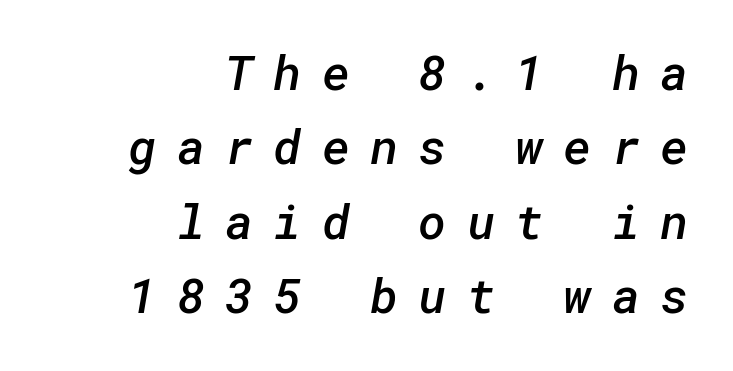
{"serif": "no", "bold": "semi", "weight": "semibold", "width": "normal", "stroke_contrast": "low", "x_height": "medium", "underline": "no", "align": "right", "line_spacing": "normal", "line_spacing_ratio": 1.55, "letter_spacing": "wide", "letter_spacing_em": 0.42, "glyph_px": 48}
